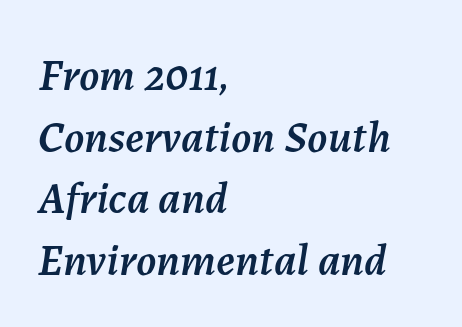
Think of a printed novel: that variable character pitch is what you see here. Spacing between characters is what you'd get straight out of the box. Slanted lettering throughout. The lines sit at an ordinary, default distance from one another. Only glyphs here, with clear space below each row.
